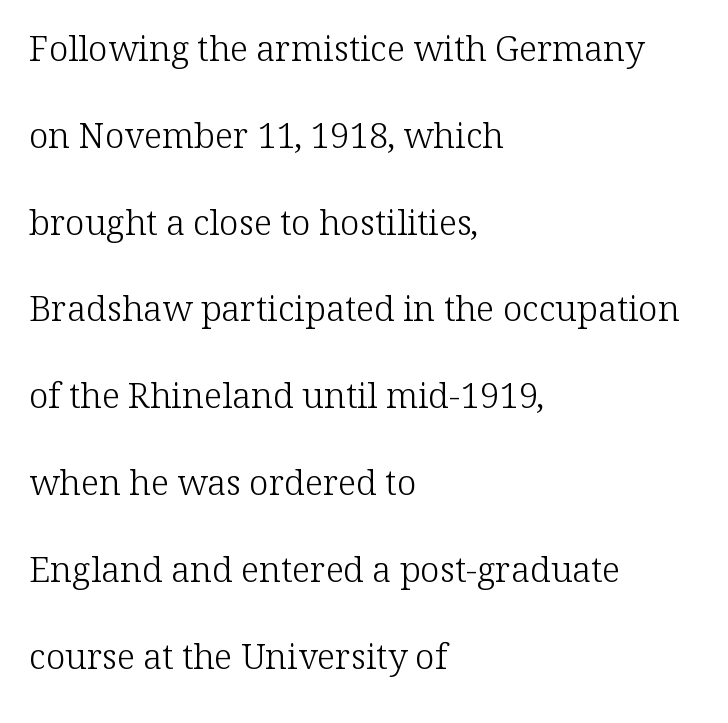
{"serif": "yes", "italic": "no", "bold": "no", "weight": "light", "width": "normal", "stroke_contrast": "low", "x_height": "medium", "monospaced": "no", "underline": "no", "align": "left", "line_spacing": "loose", "line_spacing_ratio": 2.48, "letter_spacing": "normal", "letter_spacing_em": 0.0, "glyph_px": 35}
